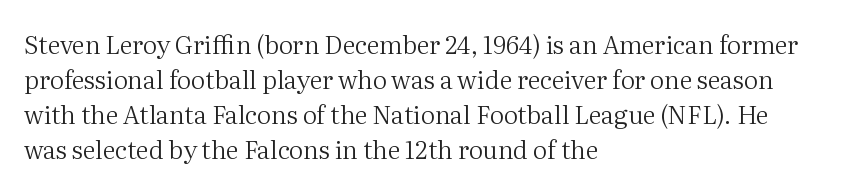
{"italic": "no", "bold": "no", "underline": "no", "align": "left", "line_spacing": "normal", "line_spacing_ratio": 1.4, "letter_spacing": "normal", "letter_spacing_em": 0.0, "glyph_px": 25}
